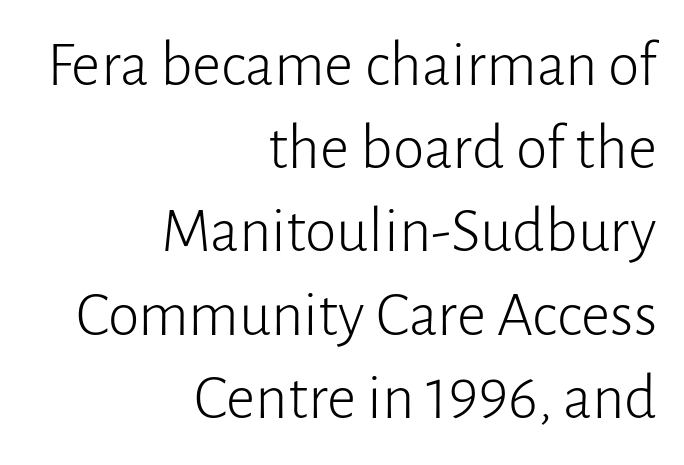
The image shows 64 px light sans-serif type, upright; set right-aligned, normal line spacing (1.3x), normal letter spacing, not underlined; low stroke contrast and a medium x-height.
